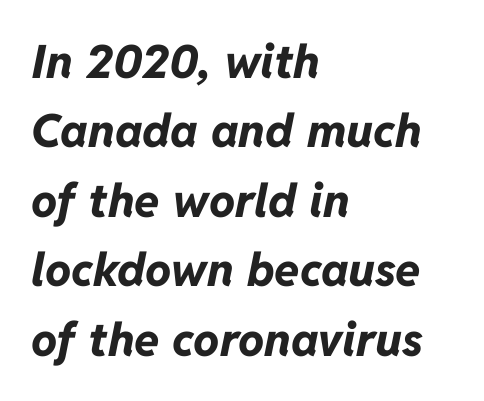
{"italic": "yes", "lean": "right", "slant_degrees": 11, "bold": "yes", "weight": "bold", "width": "normal", "stroke_contrast": "low", "x_height": "medium", "monospaced": "no", "underline": "no", "align": "left", "line_spacing": "normal", "line_spacing_ratio": 1.51, "letter_spacing": "normal", "letter_spacing_em": 0.0, "glyph_px": 46}
